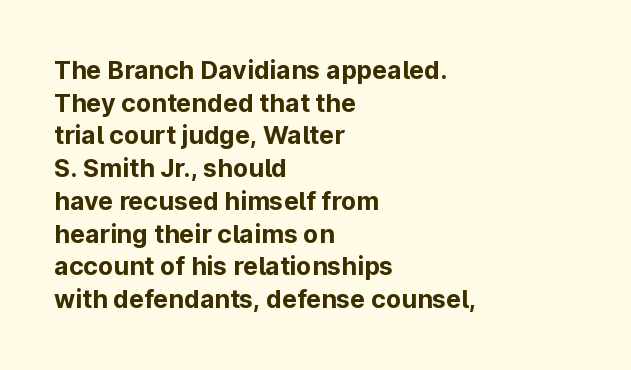
Q: Is the text bold? A: Yes.
Q: Is the text italic (slanted)? A: No, it is upright.
Q: Is the text underlined? A: No.
Q: How is the paragraph aligned? A: Left-aligned.
Q: Is the spacing between letters normal or unusually wide? A: Normal.
Q: Is the spacing between lines tight, normal or loose? A: Normal.
